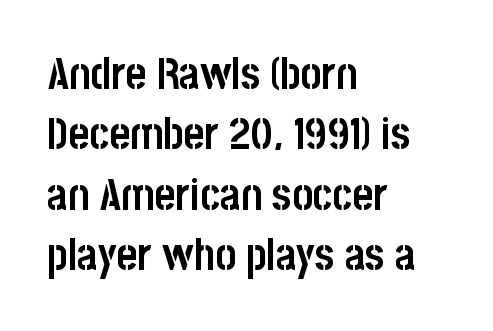
Q: Is the text bold? A: Yes.
Q: Is the text italic (slanted)? A: No, it is upright.
Q: Is the typeface a serif or a sans-serif typeface? A: Sans-serif.
Q: Is the text underlined? A: No.
Q: How is the paragraph aligned? A: Left-aligned.
Q: Is the spacing between letters normal or unusually wide? A: Normal.
Q: Is the spacing between lines tight, normal or loose? A: Normal.
Q: Width (condensed, normal, or wide)? A: Condensed.
Q: Stroke contrast? A: Low.
Q: x-height? A: Large.
Q: Monospaced? A: No.
